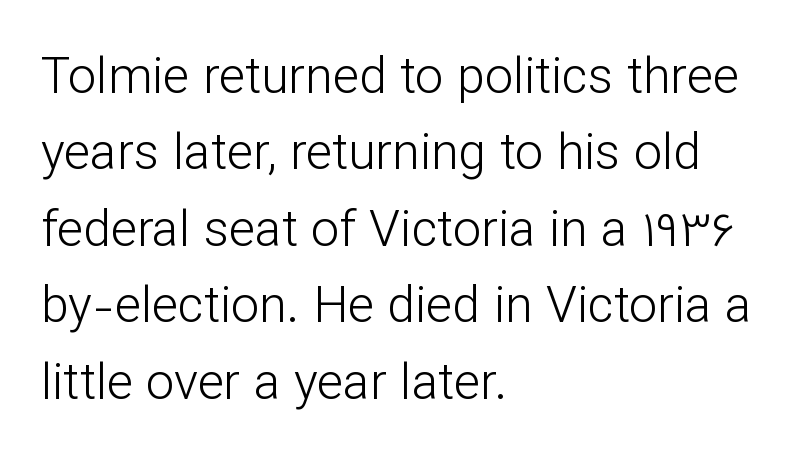
{"serif": "no", "italic": "no", "bold": "no", "weight": "light", "width": "normal", "stroke_contrast": "low", "x_height": "medium", "monospaced": "no", "underline": "no", "align": "left", "line_spacing": "normal", "line_spacing_ratio": 1.53, "letter_spacing": "normal", "letter_spacing_em": 0.0, "glyph_px": 50}
